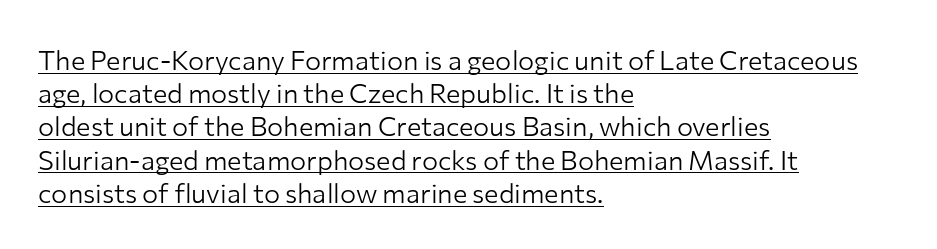
Q: Is the text bold? A: No.
Q: Is the text italic (slanted)? A: No, it is upright.
Q: Is the text underlined? A: Yes.
Q: How is the paragraph aligned? A: Left-aligned.
Q: Is the spacing between letters normal or unusually wide? A: Normal.
